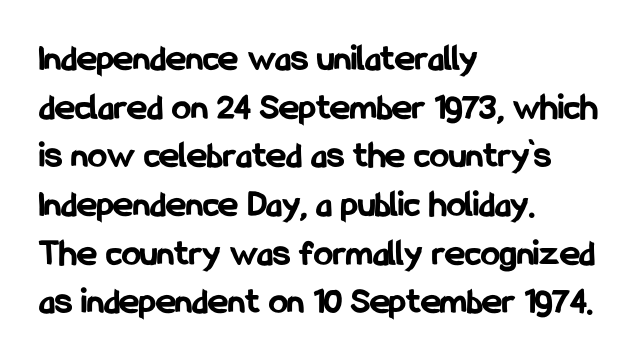
The image shows 38 px bold, condensed sans-serif type, upright; set left-aligned, normal line spacing (1.28x), normal letter spacing, not underlined; low stroke contrast and a medium x-height.
